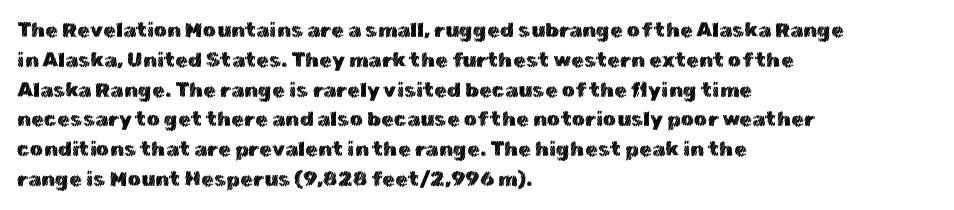
The image shows 21 px text type, upright; set left-aligned, normal line spacing (1.42x), normal letter spacing, not underlined.
